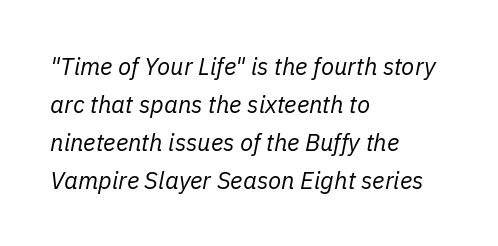
The image shows 24 px text type, italic (leaning right); set left-aligned, normal line spacing (1.58x), normal letter spacing, not underlined.
